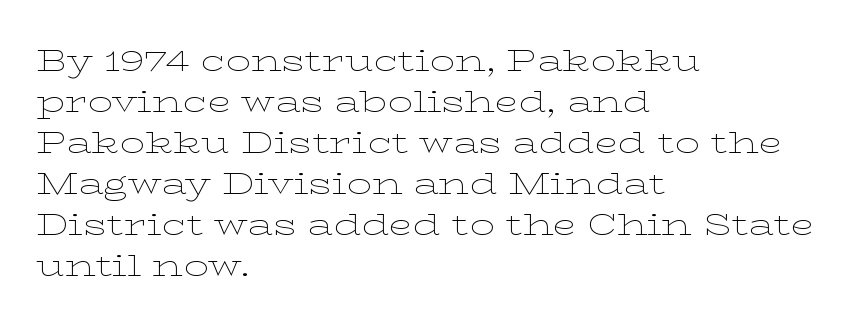
The image shows 31 px thin, wide serif type, upright; set left-aligned, normal line spacing (1.32x), normal letter spacing, not underlined; low stroke contrast and a medium x-height.
